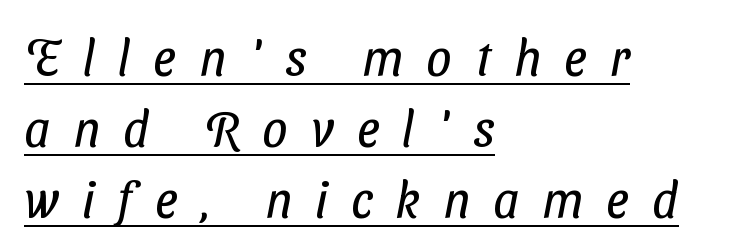
Q: Is the text bold? A: No.
Q: Is the typeface a serif or a sans-serif typeface? A: Sans-serif.
Q: Is the text underlined? A: Yes.
Q: How is the paragraph aligned? A: Left-aligned.
Q: Is the spacing between letters normal or unusually wide? A: Unusually wide.
Q: Is the spacing between lines tight, normal or loose? A: Normal.
Q: Width (condensed, normal, or wide)? A: Condensed.
Q: Stroke contrast? A: Low.
Q: x-height? A: Medium.
Q: Monospaced? A: No.
